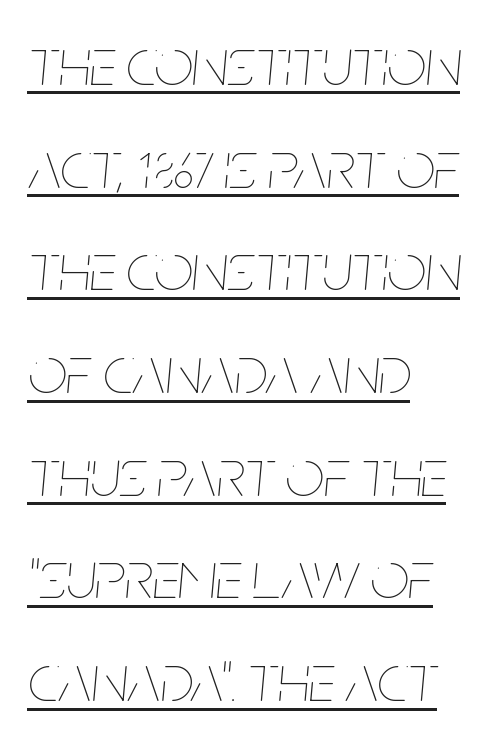
{"italic": "yes", "lean": "right", "slant_degrees": 5, "bold": "no", "weight": "thin", "width": "condensed", "stroke_contrast": "low", "x_height": "large", "monospaced": "no", "underline": "yes", "align": "left", "line_spacing": "normal", "line_spacing_ratio": 1.51, "letter_spacing": "normal", "letter_spacing_em": 0.0, "glyph_px": 68}
